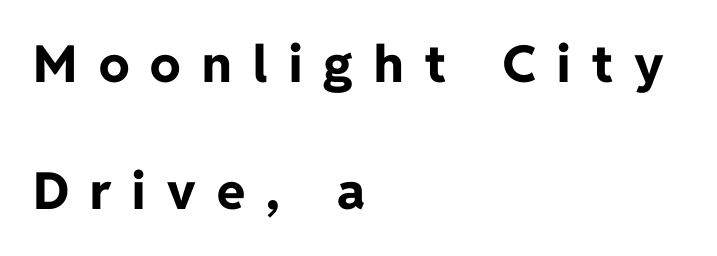
The image shows 51 px bold sans-serif type, upright; set left-aligned, loose line spacing (2.5x), unusually wide letter spacing (+0.42 em), not underlined; low stroke contrast and a medium x-height.
